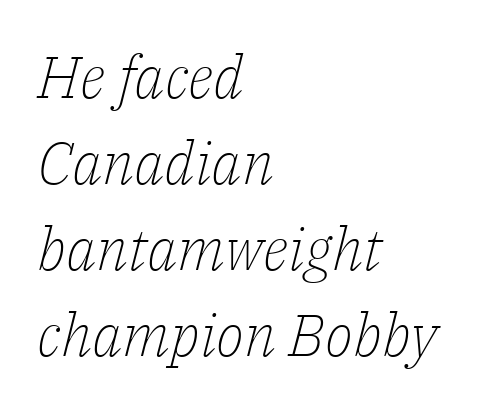
Q: Is the text bold? A: No.
Q: Is the text italic (slanted)? A: Yes, it leans right by about 14 degrees.
Q: Is the typeface a serif or a sans-serif typeface? A: Serif.
Q: Is the text underlined? A: No.
Q: How is the paragraph aligned? A: Left-aligned.
Q: Is the spacing between letters normal or unusually wide? A: Normal.
Q: Is the spacing between lines tight, normal or loose? A: Normal.
Q: Width (condensed, normal, or wide)? A: Normal.
Q: Stroke contrast? A: Low.
Q: x-height? A: Medium.
Q: Monospaced? A: No.
